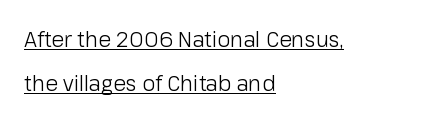
Q: Is the text bold? A: No.
Q: Is the text italic (slanted)? A: No, it is upright.
Q: Is the text underlined? A: Yes.
Q: How is the paragraph aligned? A: Left-aligned.
Q: Is the spacing between letters normal or unusually wide? A: Normal.
Q: Is the spacing between lines tight, normal or loose? A: Loose.
